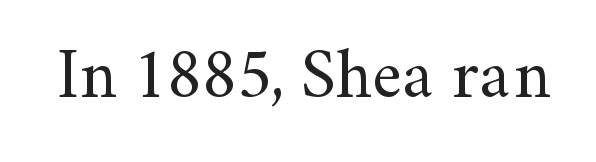
{"serif": "yes", "italic": "no", "bold": "no", "weight": "regular", "width": "normal", "stroke_contrast": "medium", "x_height": "small", "monospaced": "no", "underline": "no", "letter_spacing": "normal", "letter_spacing_em": 0.0, "glyph_px": 70}
